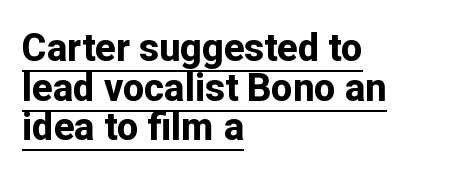
The image shows 38 px bold sans-serif type, upright; set left-aligned, tight line spacing (1.04x), normal letter spacing, underlined; low stroke contrast and a medium x-height.
